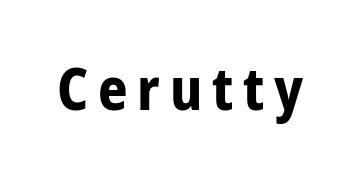
Q: Is the text bold? A: Yes.
Q: Is the text italic (slanted)? A: No, it is upright.
Q: Is the typeface a serif or a sans-serif typeface? A: Sans-serif.
Q: Is the text underlined? A: No.
Q: Width (condensed, normal, or wide)? A: Condensed.
Q: Stroke contrast? A: Low.
Q: x-height? A: Medium.
Q: Monospaced? A: No.
